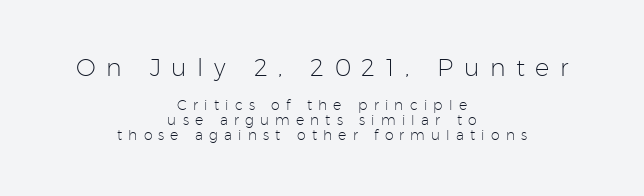
{"italic": "no", "bold": "no", "underline": "no", "align": "center", "line_spacing": "tight", "line_spacing_ratio": 1.05, "letter_spacing": "wide", "letter_spacing_em": 0.44, "larger_block": "first", "size_ratio": 1.71, "glyph_px": 24}
